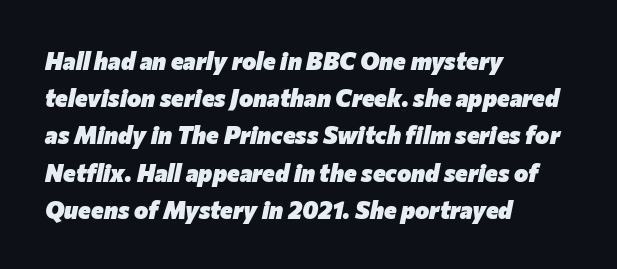
{"italic": "yes", "lean": "right", "slant_degrees": 12, "bold": "yes", "underline": "no", "align": "left", "line_spacing": "normal", "line_spacing_ratio": 1.55, "letter_spacing": "normal", "letter_spacing_em": 0.0, "glyph_px": 24}
